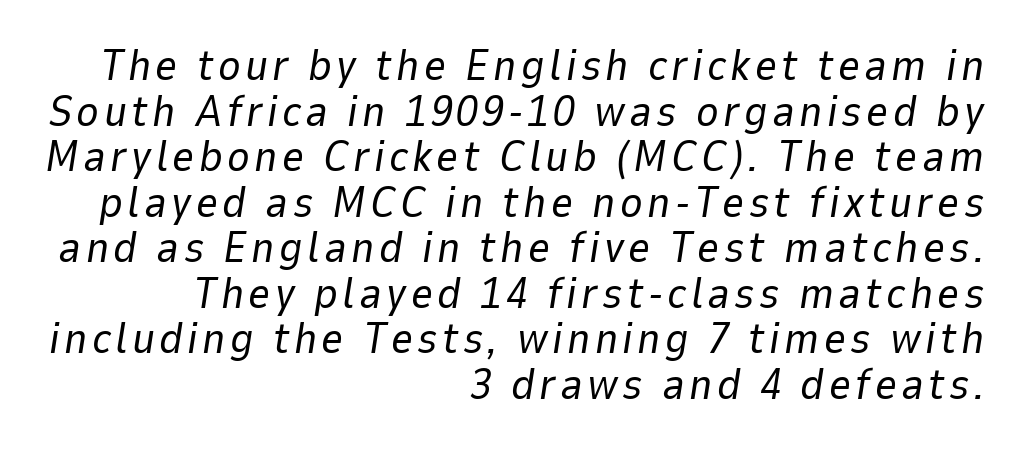
Q: Is the text bold? A: No.
Q: Is the text italic (slanted)? A: Yes, it leans right by about 9 degrees.
Q: Is the text underlined? A: No.
Q: How is the paragraph aligned? A: Right-aligned.
Q: Is the spacing between lines tight, normal or loose? A: Tight.
Q: Width (condensed, normal, or wide)? A: Normal.
Q: Stroke contrast? A: Low.
Q: x-height? A: Medium.
Q: Monospaced? A: No.
